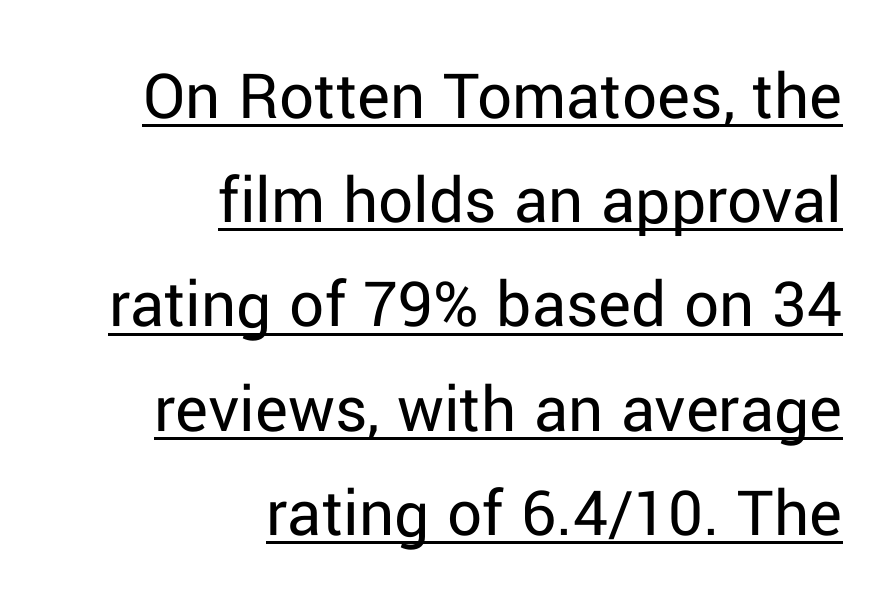
The image shows 69 px regular-weight sans-serif type, upright; set right-aligned, normal line spacing (1.51x), normal letter spacing, underlined; low stroke contrast and a medium x-height.
